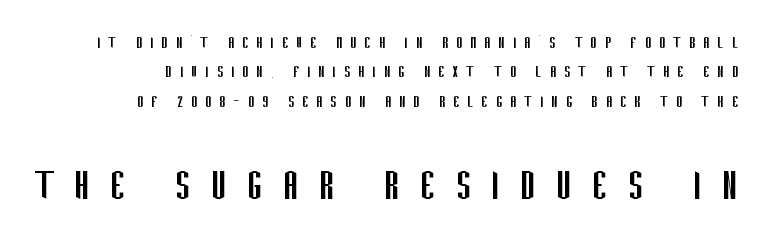
Letterform terminals end flat and unadorned throughout the passage. Weight: in the light-to-regular range. The rendering uses natural spacing where letterforms have individual widths. The more generous point size was reserved for the lower chunk. The passage shown has open, widely tracked lettering throughout. Tall strokes in this sample are plumb rather than angled.
